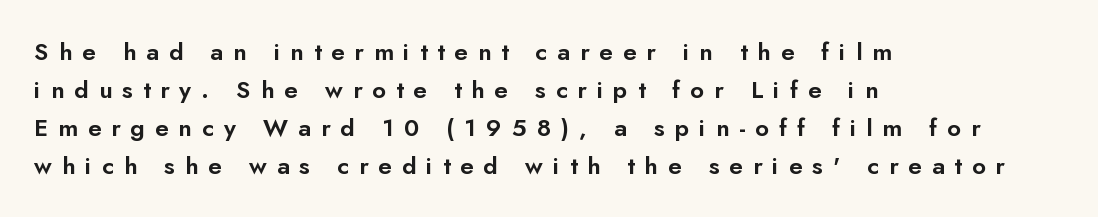
Quick note: not italic, upright. The passage shown is not underscored anywhere. Does the leading feel generous? No, just average. The line texture is sparse and dotted thanks to wide tracking.
